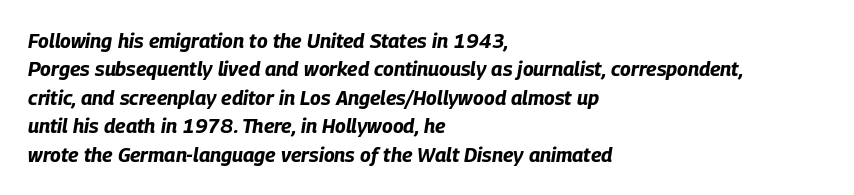
{"italic": "yes", "lean": "right", "slant_degrees": 9, "bold": "yes", "underline": "no", "align": "left", "line_spacing": "normal", "line_spacing_ratio": 1.42, "letter_spacing": "normal", "letter_spacing_em": 0.0, "glyph_px": 20}
